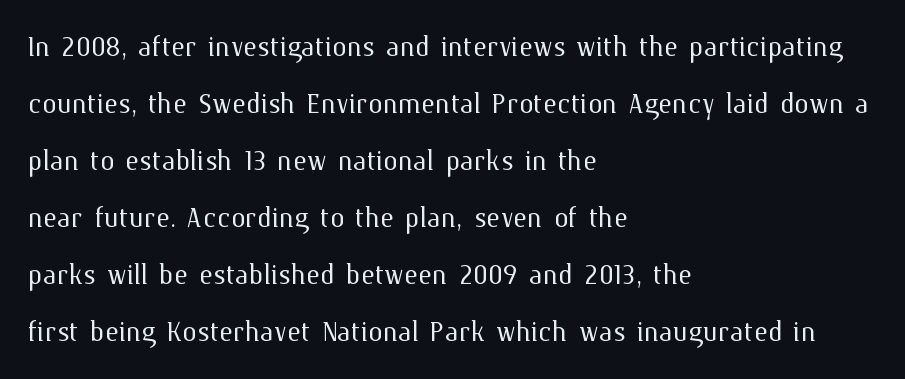
Q: Is the text bold? A: No.
Q: Is the text italic (slanted)? A: No, it is upright.
Q: Is the text underlined? A: No.
Q: How is the paragraph aligned? A: Left-aligned.
Q: Is the spacing between letters normal or unusually wide? A: Normal.
Q: Is the spacing between lines tight, normal or loose? A: Normal.
Q: Width (condensed, normal, or wide)? A: Normal.
Q: Stroke contrast? A: Medium.
Q: x-height? A: Medium.
Q: Monospaced? A: No.
